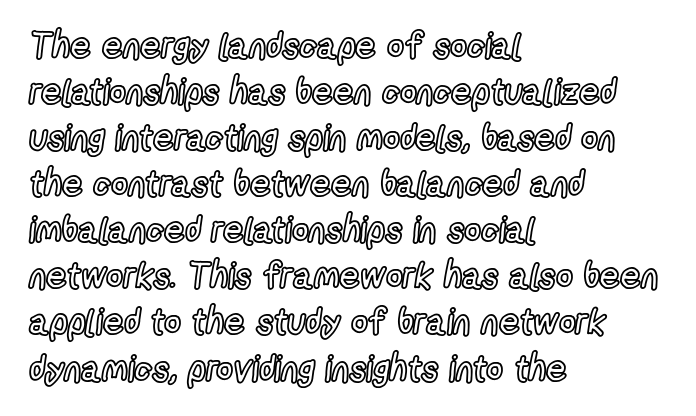
The image shows 36 px condensed type; set left-aligned, normal line spacing (1.28x), normal letter spacing, not underlined; a medium x-height.
